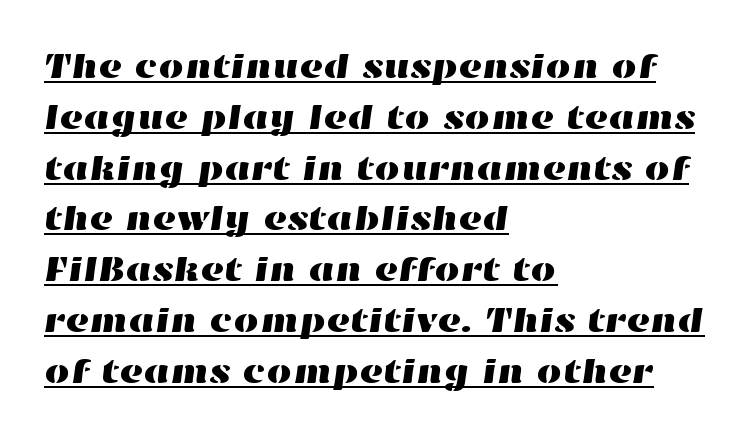
This rendering uses left alignment, leaving the right contour irregular. The specimen includes a rule beneath the text block's lines. Glyph-to-glyph distance matches everyday printed text. Varying glyph widths throughout — classic text-font behaviour. This sample keeps an unexceptional amount of space between lines.
